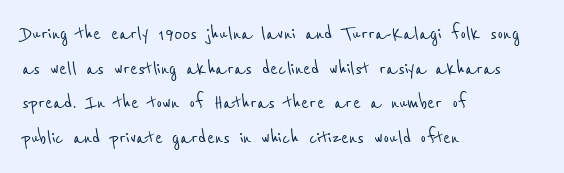
Q: Is the text underlined? A: No.
Q: How is the paragraph aligned? A: Left-aligned.
Q: Is the spacing between letters normal or unusually wide? A: Normal.
Q: Is the spacing between lines tight, normal or loose? A: Normal.
